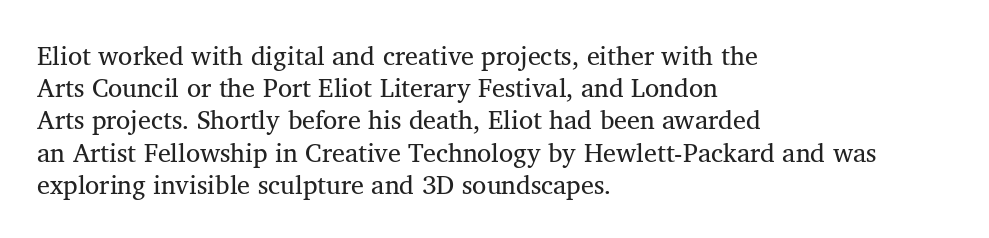
Q: Is the text bold? A: No.
Q: Is the text italic (slanted)? A: No, it is upright.
Q: Is the text underlined? A: No.
Q: How is the paragraph aligned? A: Left-aligned.
Q: Is the spacing between letters normal or unusually wide? A: Normal.
